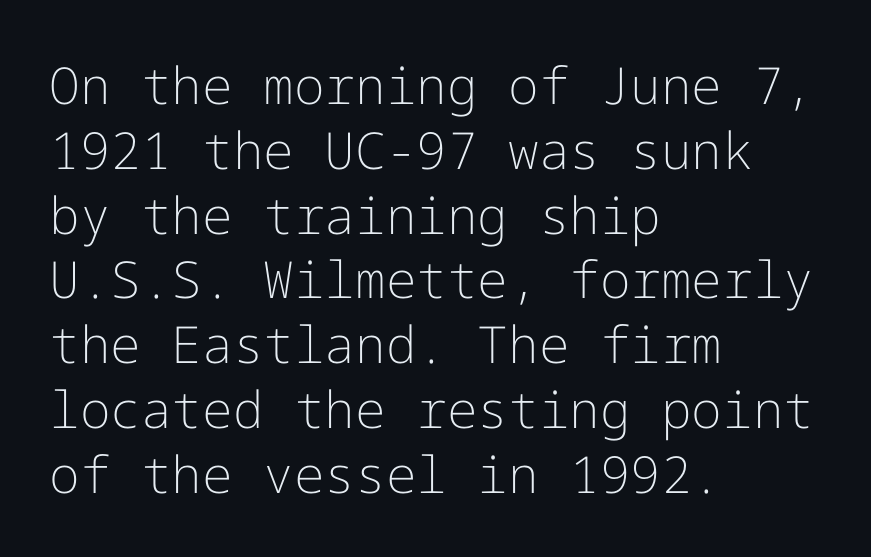
Weight: regular or lighter. Caption: multi-line text, flush left, ragged right. No extra tracking has been applied to these lines. A typesetter would call this leading conventional body-copy spacing.
